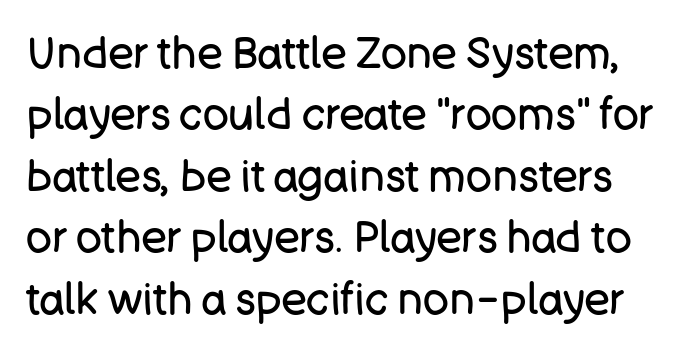
{"serif": "no", "italic": "no", "bold": "no", "weight": "regular", "width": "normal", "stroke_contrast": "low", "x_height": "large", "monospaced": "no", "underline": "no", "line_spacing": "normal", "line_spacing_ratio": 1.43, "letter_spacing": "normal", "letter_spacing_em": 0.0, "glyph_px": 43}
